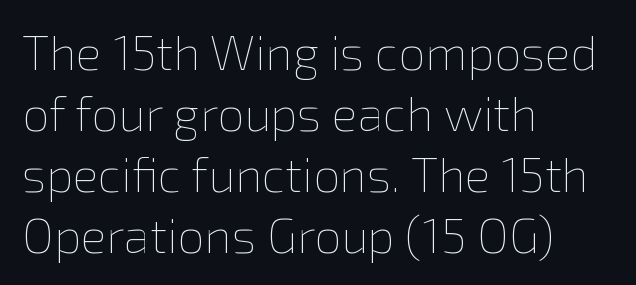
The line-height multiplier appears to be the usual default. Heft: none added — not bold. Left-aligned paragraph, ragged on the right. Posture: straight, roman, zero tilt. Think of a printed novel: that variable character pitch is what you see here.
